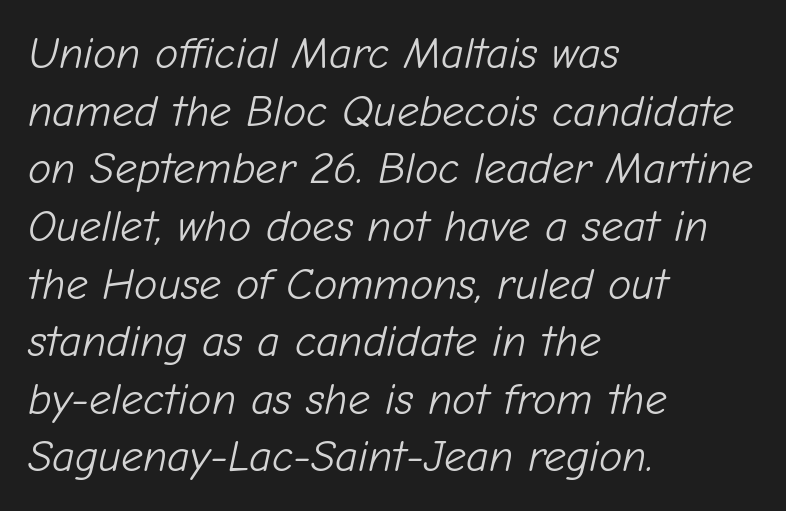
{"italic": "yes", "lean": "right", "slant_degrees": 12, "bold": "no", "weight": "light", "width": "normal", "stroke_contrast": "low", "x_height": "medium", "monospaced": "no", "underline": "no", "align": "left", "line_spacing": "normal", "line_spacing_ratio": 1.31, "letter_spacing": "normal", "letter_spacing_em": 0.0, "glyph_px": 44}
